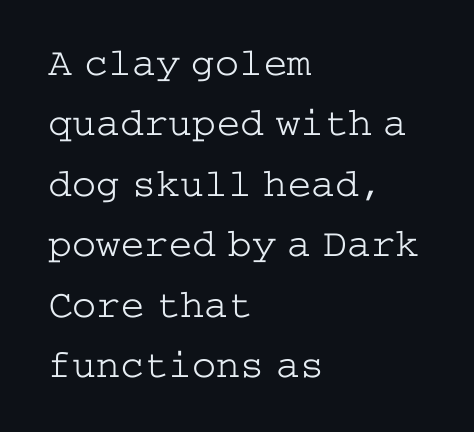
Observe the ordinary spacing: letters are neighbours, not strangers. I'd call this a serif setting — the letters wear small feet. The text block is weighted toward the left margin, trailing off unevenly rightward. This reads as an unemphasized weight, regular at the heaviest. The passage shown stacks its lines at a standard gap. Any mark beneath the type? The region is blank.
